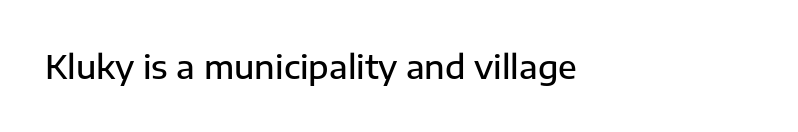
{"serif": "no", "italic": "no", "bold": "semi", "weight": "semibold", "width": "normal", "stroke_contrast": "low", "x_height": "medium", "monospaced": "no", "underline": "no", "letter_spacing": "normal", "letter_spacing_em": 0.0, "glyph_px": 33}
